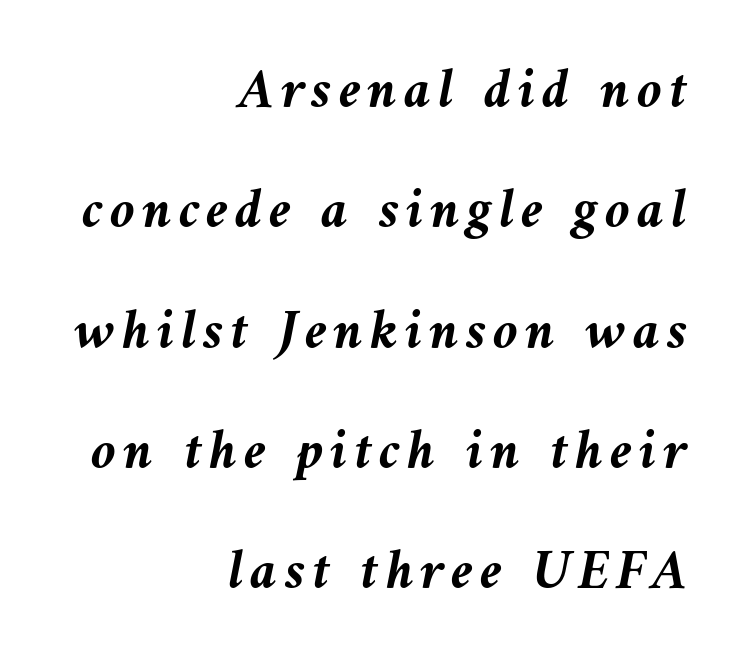
Q: Is the text bold? A: Yes.
Q: Is the text italic (slanted)? A: Yes, it leans left by about 9 degrees.
Q: Is the text underlined? A: No.
Q: How is the paragraph aligned? A: Right-aligned.
Q: Is the spacing between lines tight, normal or loose? A: Loose.
Q: Width (condensed, normal, or wide)? A: Normal.
Q: Stroke contrast? A: Medium.
Q: x-height? A: Medium.
Q: Monospaced? A: No.
